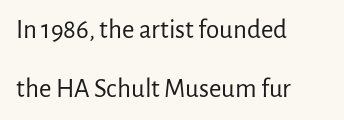
The image shows 27 px text type, upright; set left-aligned, loose line spacing (2.2x), normal letter spacing, not underlined.
